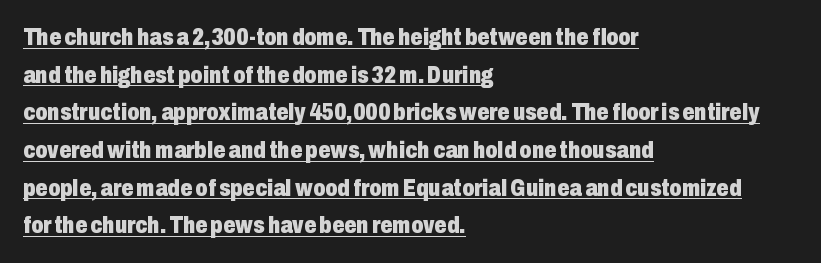
The image shows 24 px bold type, upright; set left-aligned, normal line spacing (1.57x), normal letter spacing, underlined.
